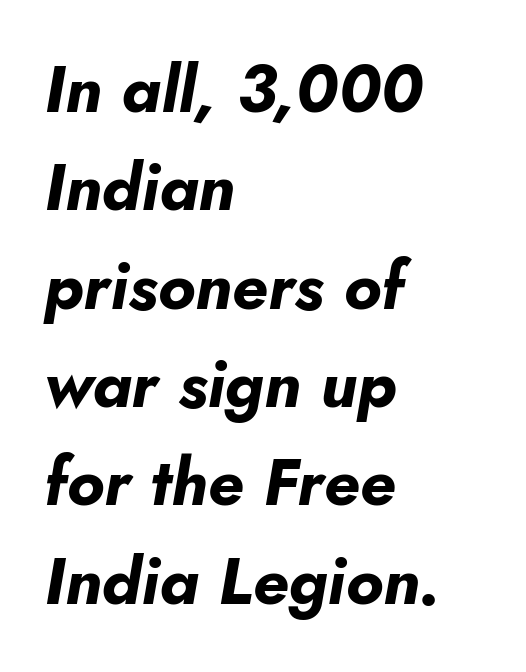
Q: Is the text bold? A: Yes.
Q: Is the text italic (slanted)? A: Yes, it leans right by about 10 degrees.
Q: Is the text underlined? A: No.
Q: How is the paragraph aligned? A: Left-aligned.
Q: Is the spacing between letters normal or unusually wide? A: Normal.
Q: Is the spacing between lines tight, normal or loose? A: Normal.
Q: Width (condensed, normal, or wide)? A: Normal.
Q: Stroke contrast? A: Low.
Q: x-height? A: Small.
Q: Monospaced? A: No.
